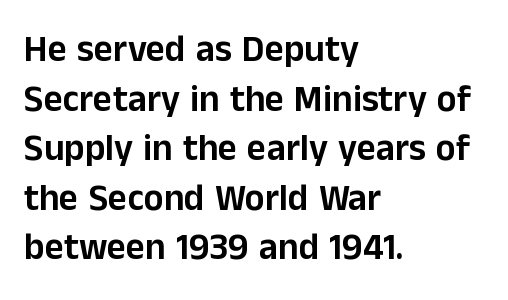
The image shows 37 px sans-serif type, upright; set left-aligned, normal line spacing (1.34x), normal letter spacing, not underlined; low stroke contrast and a medium x-height.
